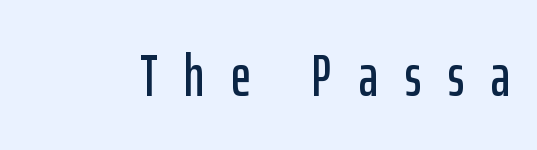
The image shows 60 px condensed sans-serif type, upright; set unusually wide letter spacing (+0.45 em), not underlined; low stroke contrast and a medium x-height.
